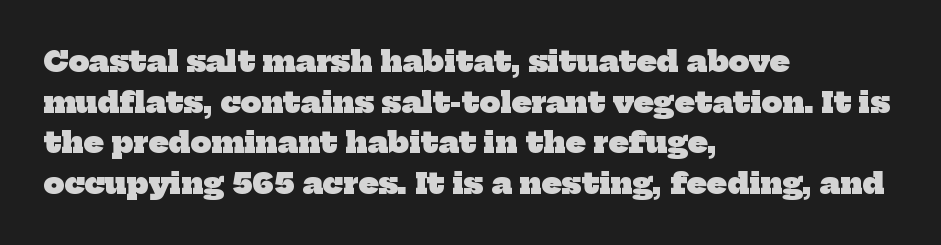
Q: Is the text bold? A: Yes.
Q: Is the typeface a serif or a sans-serif typeface? A: Serif.
Q: Is the text underlined? A: No.
Q: How is the paragraph aligned? A: Left-aligned.
Q: Is the spacing between letters normal or unusually wide? A: Normal.
Q: Is the spacing between lines tight, normal or loose? A: Normal.
Q: Width (condensed, normal, or wide)? A: Normal.
Q: Stroke contrast? A: Low.
Q: x-height? A: Medium.
Q: Monospaced? A: No.
